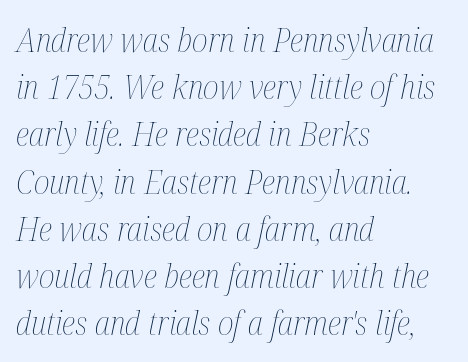
{"italic": "yes", "lean": "right", "slant_degrees": 12, "bold": "no", "weight": "thin", "width": "condensed", "stroke_contrast": "medium", "x_height": "medium", "monospaced": "no", "underline": "no", "align": "left", "line_spacing": "normal", "line_spacing_ratio": 1.43, "letter_spacing": "normal", "letter_spacing_em": 0.0, "glyph_px": 33}
